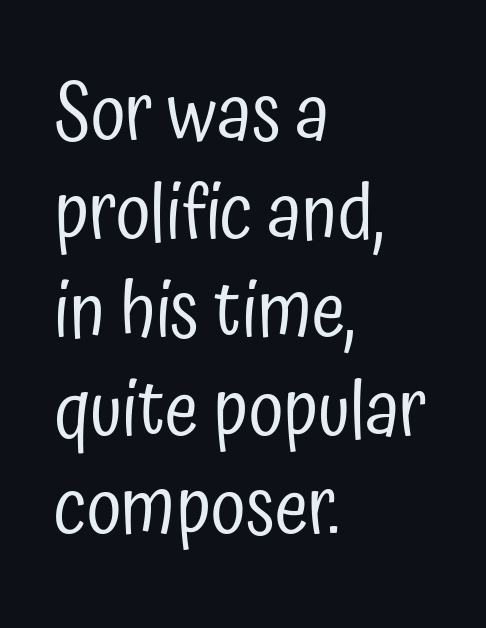
{"serif": "no", "italic": "no", "bold": "no", "weight": "regular", "width": "condensed", "stroke_contrast": "low", "x_height": "medium", "monospaced": "no", "underline": "no", "align": "left", "line_spacing": "normal", "line_spacing_ratio": 1.28, "letter_spacing": "normal", "letter_spacing_em": 0.0, "glyph_px": 77}
